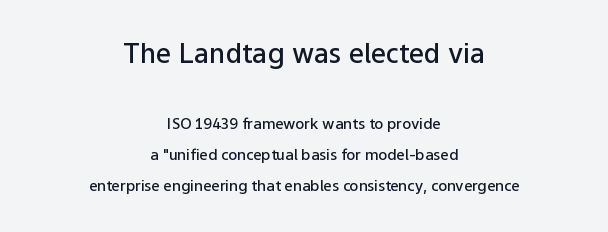
{"italic": "no", "bold": "semi", "underline": "no", "align": "center", "line_spacing": "loose", "line_spacing_ratio": 2.08, "letter_spacing": "normal", "letter_spacing_em": 0.0, "larger_block": "first", "size_ratio": 1.8, "glyph_px": 27}
